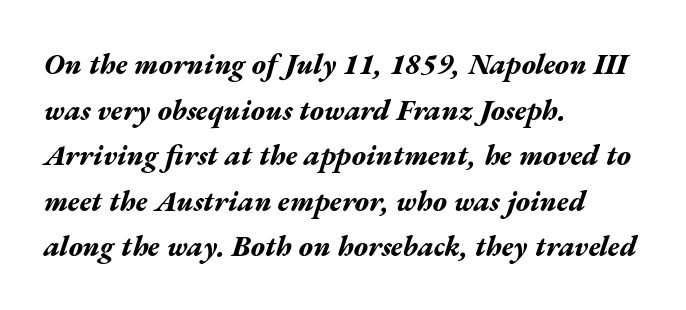
The image shows 29 px bold, wide type, italic (leaning right); set left-aligned, normal line spacing (1.57x), normal letter spacing, not underlined; medium stroke contrast and a medium x-height.
